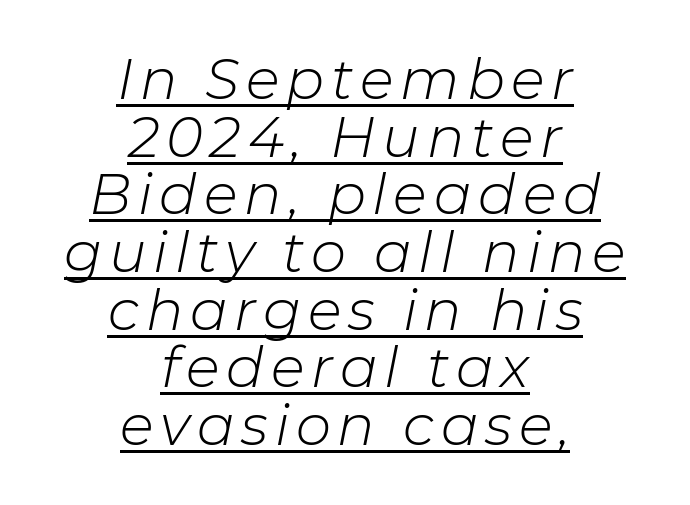
The image shows 56 px light type, italic (leaning right); set centered, tight line spacing (1.03x), underlined; low stroke contrast and a medium x-height.
